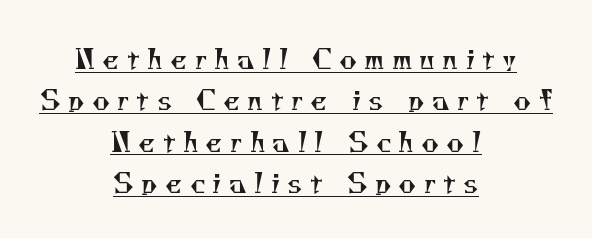
Q: Is the text bold? A: No.
Q: Is the text underlined? A: Yes.
Q: How is the paragraph aligned? A: Centered.
Q: Is the spacing between letters normal or unusually wide? A: Unusually wide.
Q: Is the spacing between lines tight, normal or loose? A: Normal.
